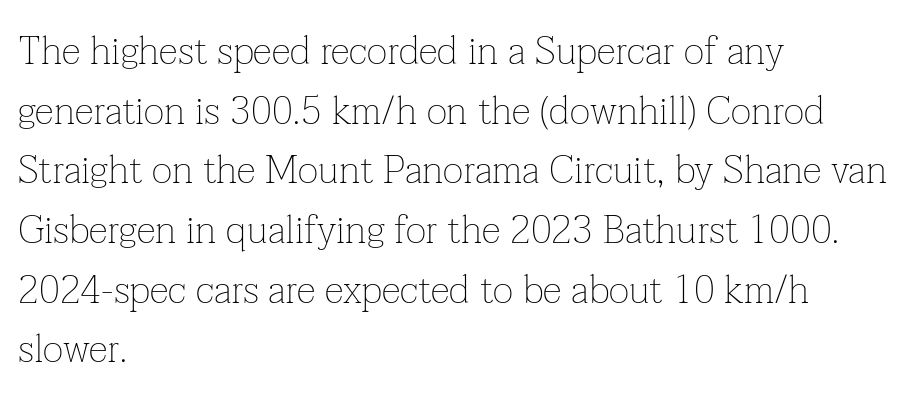
Q: Is the text bold? A: No.
Q: Is the text italic (slanted)? A: No, it is upright.
Q: Is the typeface a serif or a sans-serif typeface? A: Serif.
Q: Is the text underlined? A: No.
Q: How is the paragraph aligned? A: Left-aligned.
Q: Is the spacing between letters normal or unusually wide? A: Normal.
Q: Is the spacing between lines tight, normal or loose? A: Normal.
Q: Width (condensed, normal, or wide)? A: Normal.
Q: Stroke contrast? A: Low.
Q: x-height? A: Medium.
Q: Monospaced? A: No.
